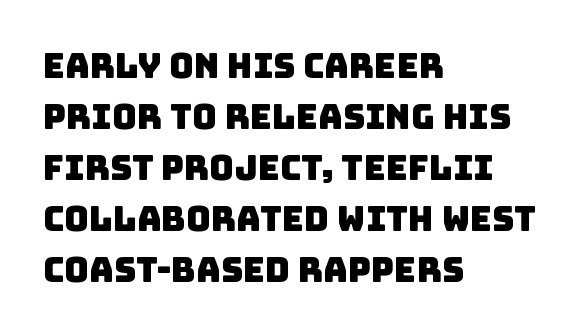
{"serif": "no", "width": "normal", "stroke_contrast": "low", "x_height": "large", "monospaced": "no", "underline": "no", "align": "left", "line_spacing": "normal", "line_spacing_ratio": 1.5, "letter_spacing": "normal", "letter_spacing_em": 0.0, "glyph_px": 34}
